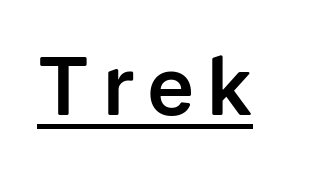
The image shows 80 px sans-serif type, upright; set underlined; low stroke contrast and a medium x-height.
